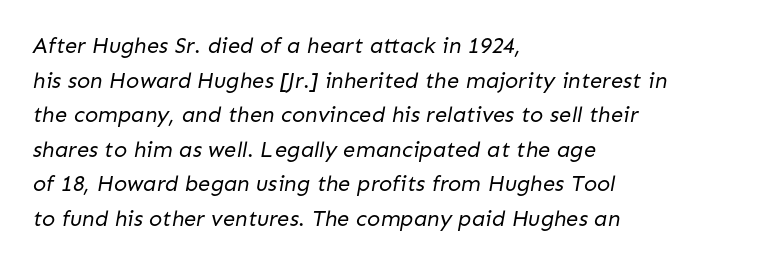
Stroke mass is kept to a normal reading level or below. Whoever set this chose a conventional vertical rhythm. A bare baseline throughout the passage. Short and long lines alike share a common starting point at left.
